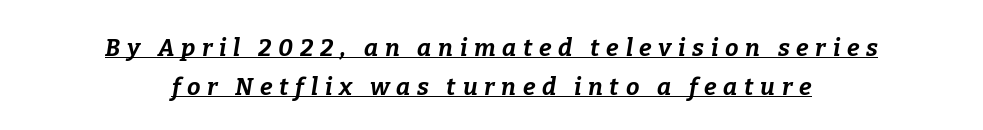
How would I describe the line gaps? Plain and ordinary. The type is letterspaced generously, with wide tracking. Characters are canted at an angle relative to the baseline's perpendicular. Does the copy run flush right? No — it is centered line by line. The sample's only ornament is a line tracing under the words. Strokes here are thick enough to call this a true bold.
